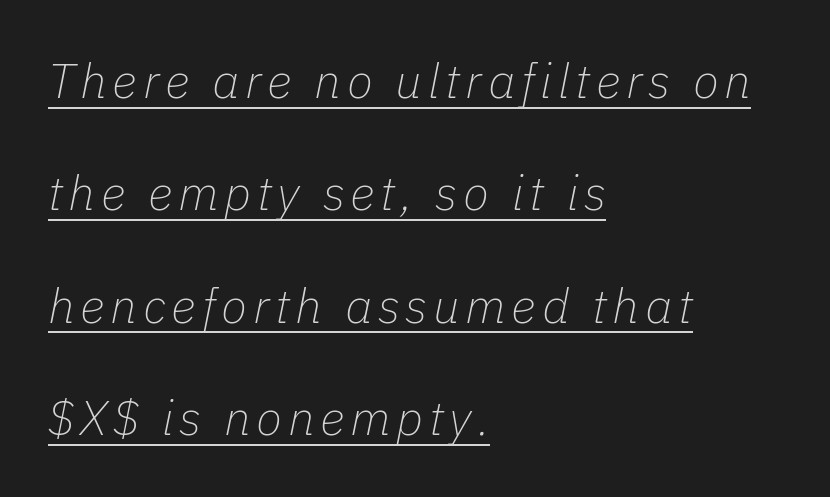
{"italic": "yes", "lean": "right", "slant_degrees": 11, "bold": "no", "weight": "thin", "width": "normal", "stroke_contrast": "low", "x_height": "medium", "monospaced": "no", "underline": "yes", "align": "left", "line_spacing": "loose", "line_spacing_ratio": 2.34, "glyph_px": 48}
